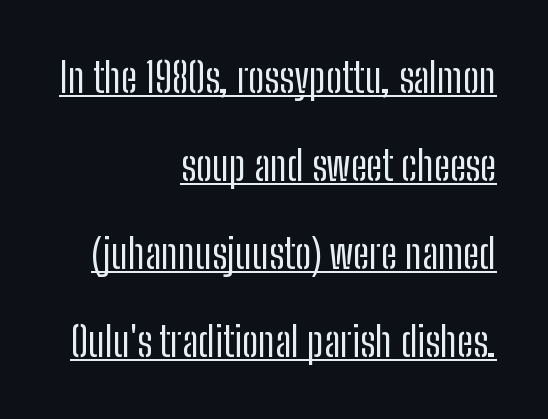
Q: Is the text bold? A: No.
Q: Is the text italic (slanted)? A: No, it is upright.
Q: Is the typeface a serif or a sans-serif typeface? A: Sans-serif.
Q: Is the text underlined? A: Yes.
Q: How is the paragraph aligned? A: Right-aligned.
Q: Is the spacing between letters normal or unusually wide? A: Normal.
Q: Is the spacing between lines tight, normal or loose? A: Loose.
Q: Width (condensed, normal, or wide)? A: Condensed.
Q: Stroke contrast? A: Low.
Q: x-height? A: Medium.
Q: Monospaced? A: No.
